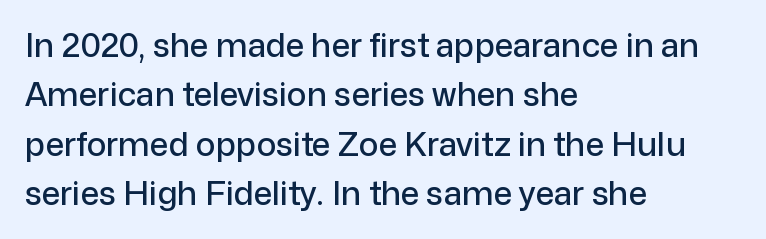
The image shows 33 px sans-serif type, upright; set left-aligned, normal line spacing (1.5x), normal letter spacing, not underlined; low stroke contrast and a medium x-height.
